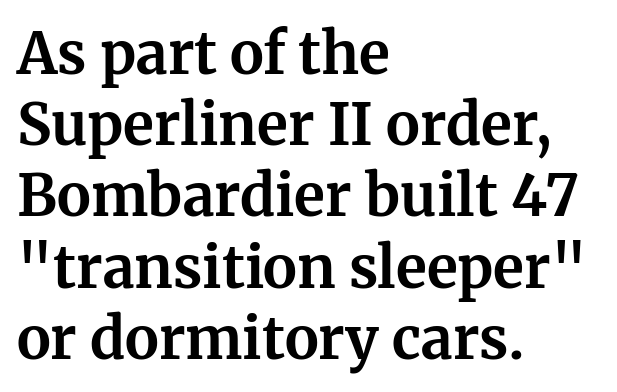
The rendering uses a bold face; every stroke is thick and dark. These lines are rendered in a variable-pitch font. Ascenders rise straight up at ninety degrees. Just letters on the line, the space beneath them empty. In terms of letterform style, serifs are clearly present.
